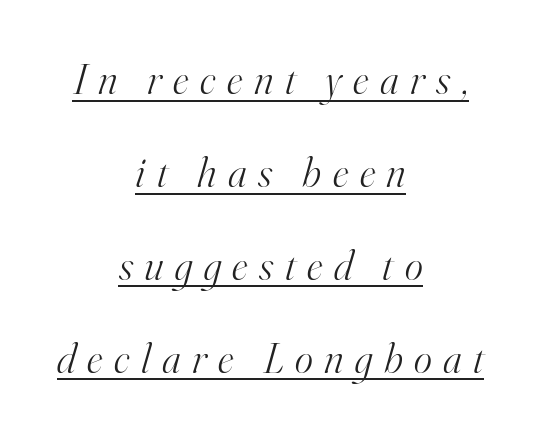
Q: Is the text bold? A: No.
Q: Is the text italic (slanted)? A: Yes, it leans right by about 16 degrees.
Q: Is the typeface a serif or a sans-serif typeface? A: Serif.
Q: Is the text underlined? A: Yes.
Q: How is the paragraph aligned? A: Centered.
Q: Is the spacing between letters normal or unusually wide? A: Unusually wide.
Q: Is the spacing between lines tight, normal or loose? A: Loose.
Q: Width (condensed, normal, or wide)? A: Normal.
Q: Stroke contrast? A: High.
Q: x-height? A: Small.
Q: Monospaced? A: No.
